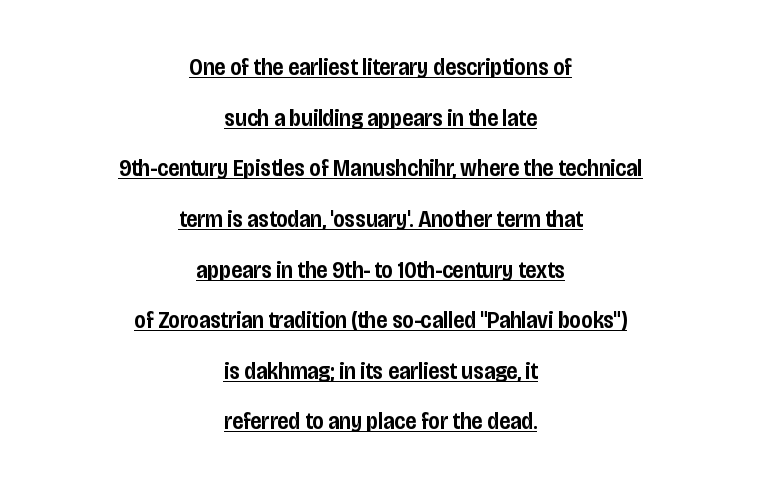
{"italic": "no", "bold": "semi", "underline": "yes", "align": "center", "line_spacing": "loose", "line_spacing_ratio": 2.11, "letter_spacing": "normal", "letter_spacing_em": 0.0, "glyph_px": 24}
